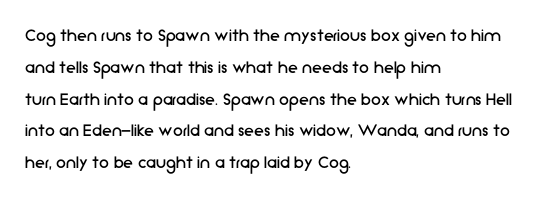
This is not heavy type; no bold has been used. Tracking here is standard; glyphs follow each other at the usual distance. Horizontal bands of white between lines are of average thickness. Underlining? Definitely not there. A student would call this left alignment; a typographer would say flush left, rag right.
